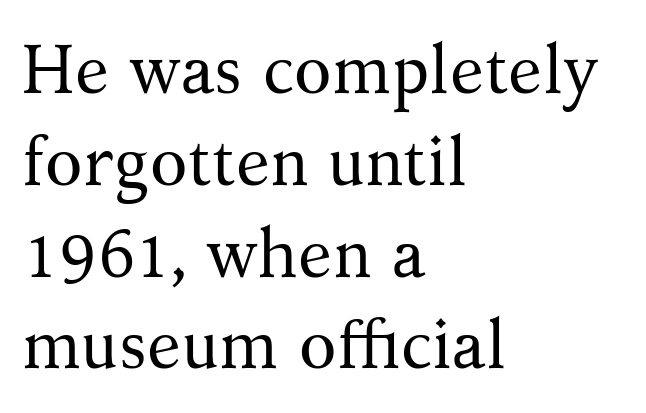
{"serif": "yes", "italic": "no", "bold": "no", "weight": "regular", "width": "normal", "stroke_contrast": "medium", "x_height": "medium", "monospaced": "no", "underline": "no", "align": "left", "line_spacing": "normal", "line_spacing_ratio": 1.33, "letter_spacing": "normal", "letter_spacing_em": 0.0, "glyph_px": 69}
